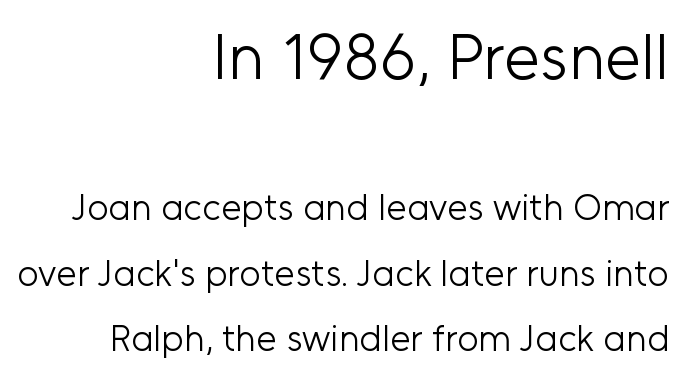
What stands out about the letter spacing? Nothing — it is the standard amount. Weight: in the light-to-regular range. Do the letters lean? They stand straight. A student would notice the top passage is typeset larger than what follows. The rendering uses natural spacing where letterforms have individual widths. The glyphs are unaccompanied by any horizontal stroke below them.
